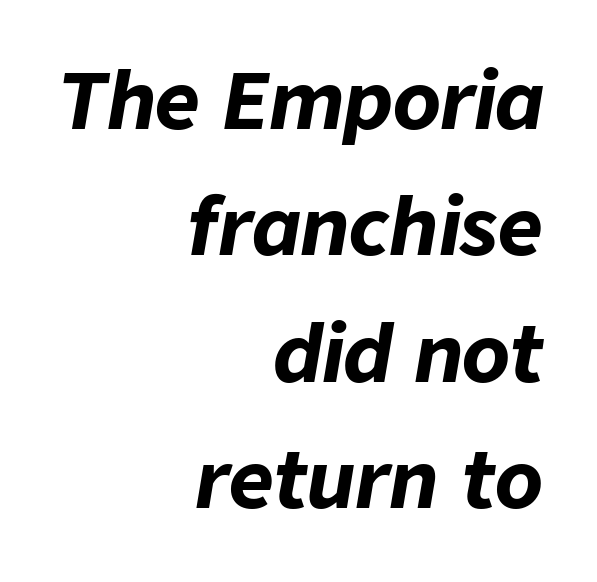
This is oblique type, the kind used for emphasis or titles. The characters look thick and weighty, a clear bold. A typesetter would call this zero additional tracking. Line spacing here is normal.
